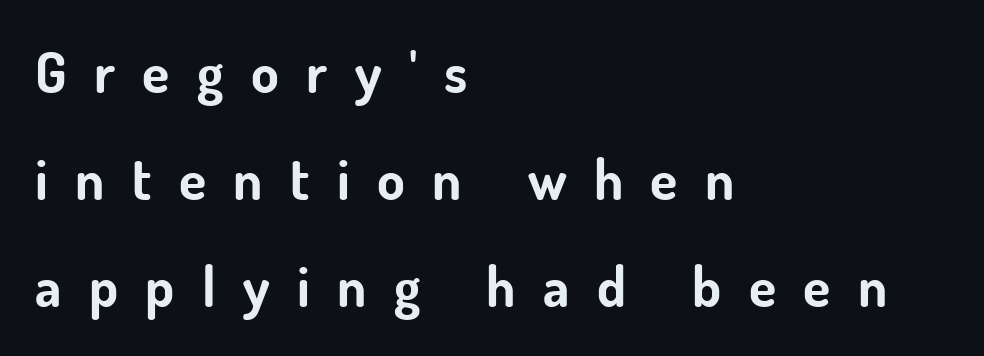
Q: Is the text bold? A: Yes.
Q: Is the text italic (slanted)? A: No, it is upright.
Q: Is the typeface a serif or a sans-serif typeface? A: Sans-serif.
Q: Is the text underlined? A: No.
Q: How is the paragraph aligned? A: Left-aligned.
Q: Is the spacing between letters normal or unusually wide? A: Unusually wide.
Q: Is the spacing between lines tight, normal or loose? A: Loose.
Q: Width (condensed, normal, or wide)? A: Normal.
Q: Stroke contrast? A: Low.
Q: x-height? A: Small.
Q: Monospaced? A: No.
